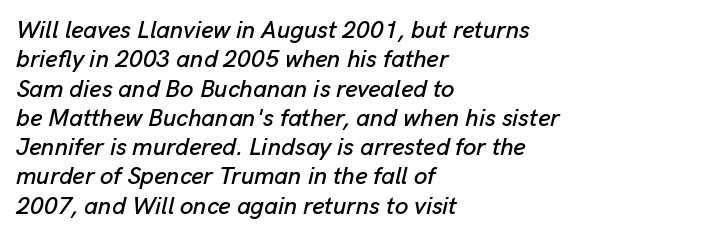
{"italic": "yes", "lean": "right", "slant_degrees": 13, "underline": "no", "align": "left", "line_spacing_ratio": 1.22, "letter_spacing": "normal", "letter_spacing_em": 0.0, "glyph_px": 24}
